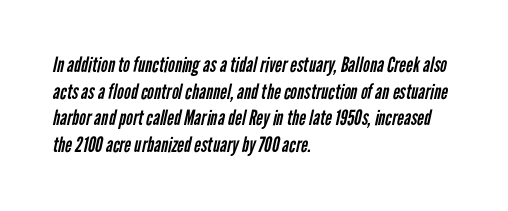
These lines are set flush left with a ragged right edge. How are the letters spaced? Ordinarily, with no added tracking. Each stroke keeps to a modest, everyday thickness or less. The line-height multiplier appears to be the usual default. Descender tails drop into unmarked territory.
